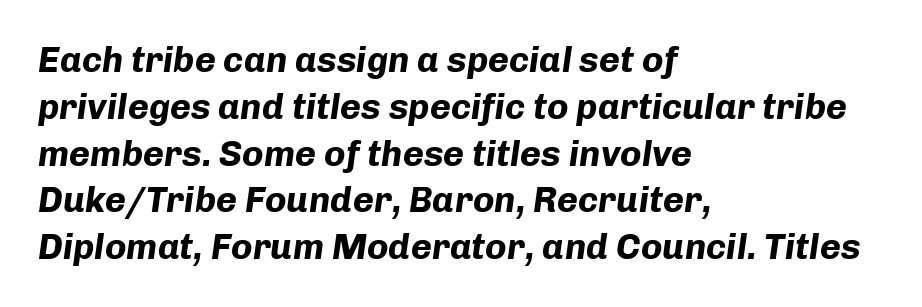
The image shows 36 px bold type, italic (leaning right); set left-aligned, normal line spacing (1.3x), normal letter spacing, not underlined; low stroke contrast and a medium x-height.
